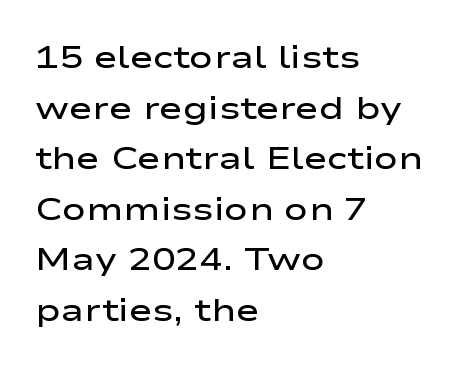
{"serif": "no", "italic": "no", "bold": "semi", "weight": "semibold", "width": "wide", "stroke_contrast": "low", "x_height": "medium", "monospaced": "no", "underline": "no", "align": "left", "line_spacing": "normal", "line_spacing_ratio": 1.58, "letter_spacing": "normal", "letter_spacing_em": 0.0, "glyph_px": 32}
